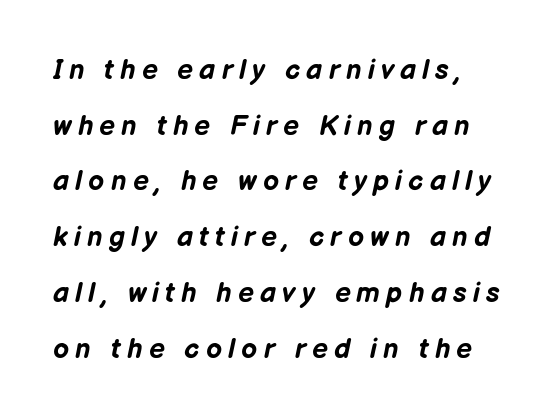
Anything drawn beneath the words? Only blank space. Reading down the column, the eye jumps a long way to each next line. Yep, that's italic — everything's leaning. Weight check: bold — yes, fully. Short note: letters widely spaced.
